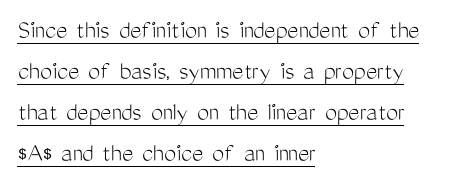
{"italic": "no", "bold": "no", "underline": "yes", "align": "left", "line_spacing": "normal", "line_spacing_ratio": 1.52, "letter_spacing": "normal", "letter_spacing_em": 0.0, "glyph_px": 27}
